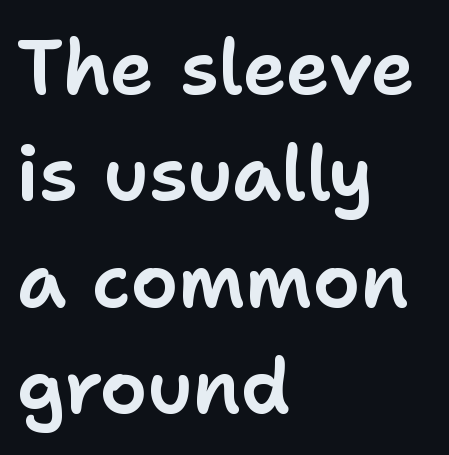
Q: Is the text italic (slanted)? A: No, it is upright.
Q: Is the typeface a serif or a sans-serif typeface? A: Sans-serif.
Q: Is the text underlined? A: No.
Q: How is the paragraph aligned? A: Left-aligned.
Q: Is the spacing between letters normal or unusually wide? A: Normal.
Q: Is the spacing between lines tight, normal or loose? A: Normal.
Q: Width (condensed, normal, or wide)? A: Normal.
Q: Stroke contrast? A: Low.
Q: x-height? A: Medium.
Q: Monospaced? A: No.
